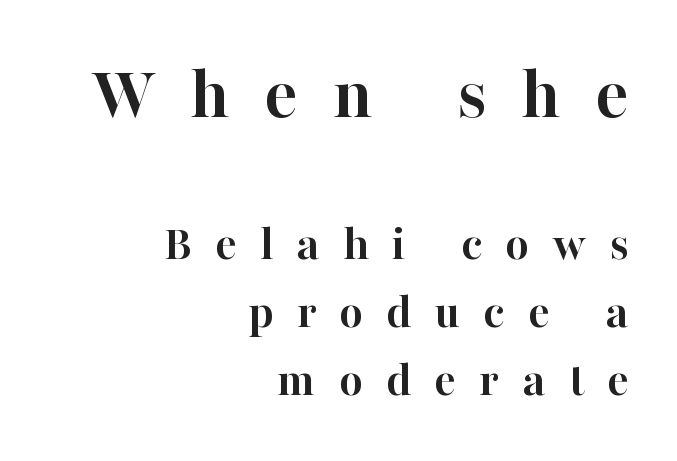
{"serif": "yes", "italic": "no", "bold": "yes", "weight": "semibold", "width": "normal", "stroke_contrast": "high", "x_height": "medium", "monospaced": "no", "underline": "no", "align": "right", "line_spacing": "normal", "line_spacing_ratio": 1.34, "letter_spacing": "wide", "letter_spacing_em": 0.45, "larger_block": "first", "size_ratio": 1.51, "glyph_px": 77}
